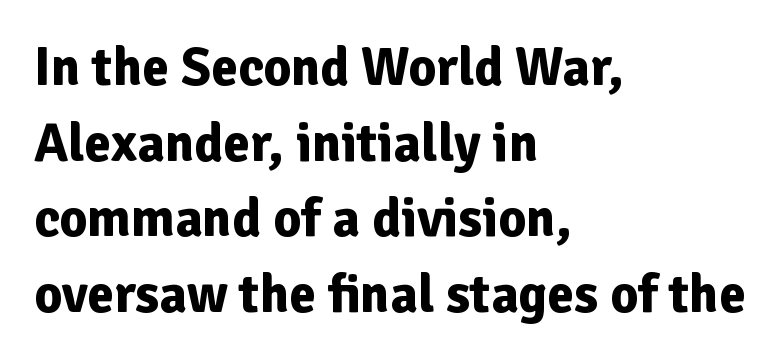
{"serif": "no", "italic": "no", "bold": "yes", "weight": "bold", "width": "normal", "stroke_contrast": "low", "x_height": "medium", "monospaced": "no", "underline": "no", "align": "left", "line_spacing": "normal", "line_spacing_ratio": 1.4, "letter_spacing": "normal", "letter_spacing_em": 0.0, "glyph_px": 54}
